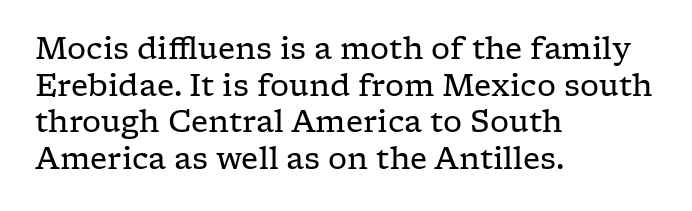
Each row of text sits above clean, open space. The letterforms sit at book weight or below. Are there feet on the stems? There are — it's a serif. Observe the ordinary spacing: letters are neighbours, not strangers.
